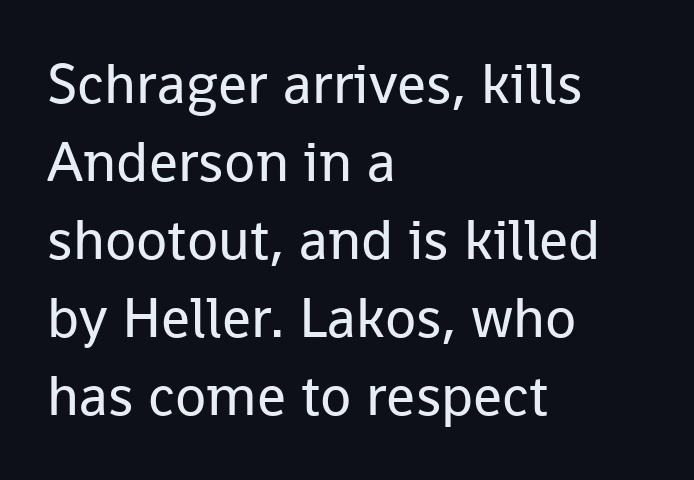
The paragraph has a hard left edge and a soft right edge. Does the lettering tilt? It doesn't — this is upright. If you measured baseline to baseline, you'd find a middling distance. A typesetter would call this proportional, since set widths differ per character.
